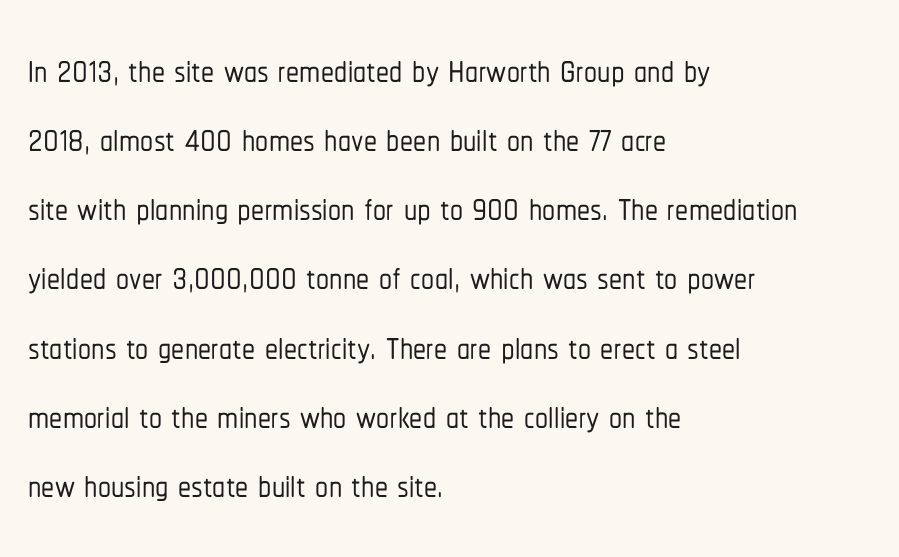
{"serif": "no", "italic": "no", "width": "condensed", "stroke_contrast": "low", "x_height": "medium", "monospaced": "no", "underline": "no", "align": "left", "line_spacing": "normal", "line_spacing_ratio": 1.33, "letter_spacing": "normal", "letter_spacing_em": 0.0, "glyph_px": 52}
